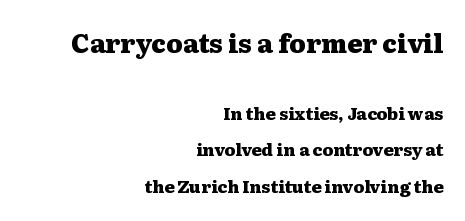
Q: Is the text bold? A: Yes.
Q: Is the text italic (slanted)? A: No, it is upright.
Q: Is the text underlined? A: No.
Q: How is the paragraph aligned? A: Right-aligned.
Q: Is the spacing between letters normal or unusually wide? A: Normal.
Q: Is the spacing between lines tight, normal or loose? A: Loose.
Q: Which block of text is set in a larger size, the first (top) or the second (bottom)? A: The first (top) one.
